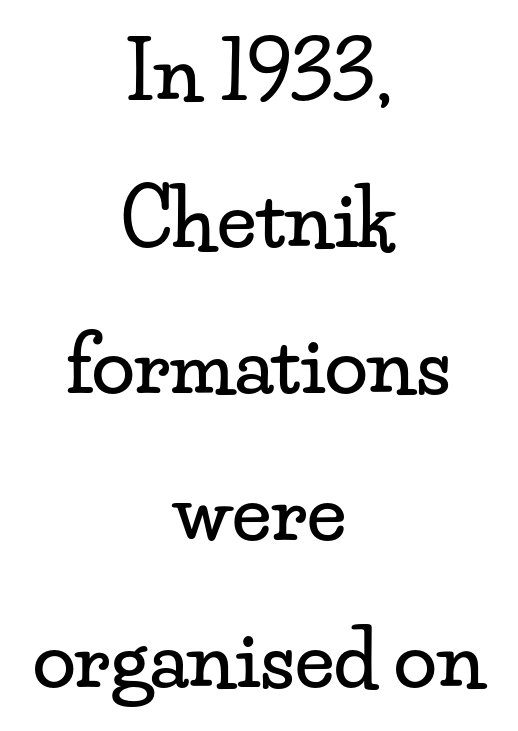
The image shows 78 px wide serif type, upright; set centered, line spacing 1.88x, normal letter spacing, not underlined; low stroke contrast and a small x-height.
